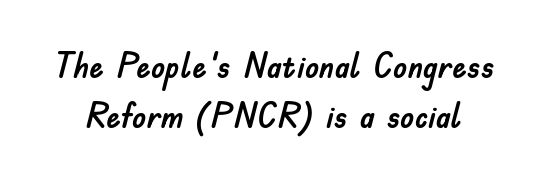
Do the characters align in a grid? No, the font is proportional. Classification — sans serif. Nobody touched the tracking dial on this one. The passage shown stacks its lines at a standard gap.
